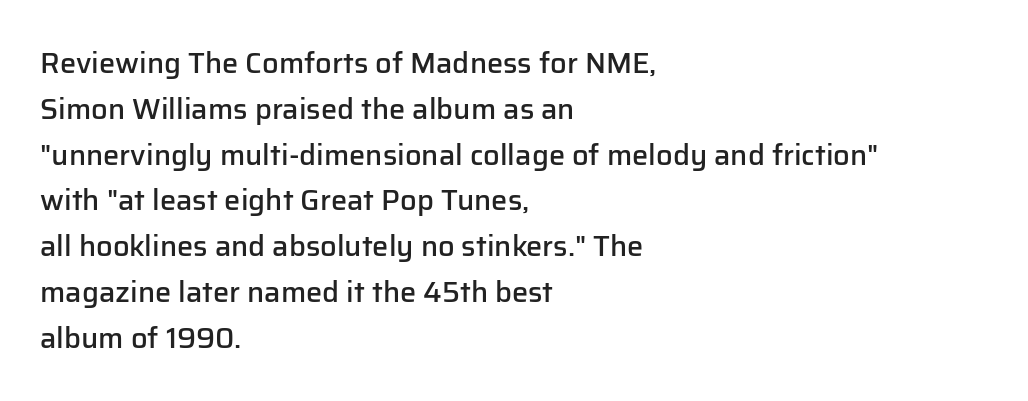
{"serif": "no", "italic": "no", "bold": "semi", "weight": "semibold", "width": "normal", "stroke_contrast": "low", "x_height": "medium", "monospaced": "no", "underline": "no", "align": "left", "line_spacing": "normal", "line_spacing_ratio": 1.58, "letter_spacing": "normal", "letter_spacing_em": 0.0, "glyph_px": 29}
